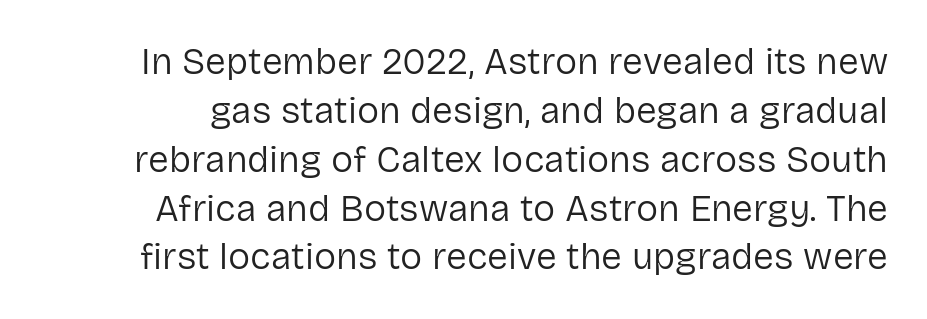
Q: Is the text bold? A: No.
Q: Is the text italic (slanted)? A: No, it is upright.
Q: Is the typeface a serif or a sans-serif typeface? A: Sans-serif.
Q: Is the text underlined? A: No.
Q: Is the spacing between letters normal or unusually wide? A: Normal.
Q: Is the spacing between lines tight, normal or loose? A: Normal.
Q: Width (condensed, normal, or wide)? A: Normal.
Q: Stroke contrast? A: Low.
Q: x-height? A: Medium.
Q: Monospaced? A: No.
